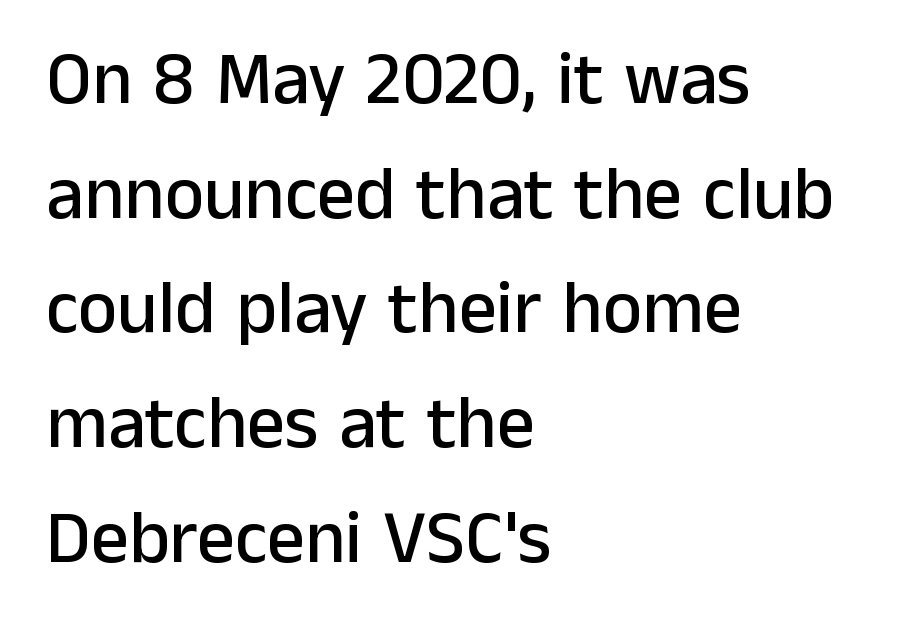
Q: Is the text italic (slanted)? A: No, it is upright.
Q: Is the typeface a serif or a sans-serif typeface? A: Sans-serif.
Q: Is the text underlined? A: No.
Q: How is the paragraph aligned? A: Left-aligned.
Q: Is the spacing between letters normal or unusually wide? A: Normal.
Q: Is the spacing between lines tight, normal or loose? A: Normal.
Q: Width (condensed, normal, or wide)? A: Normal.
Q: Stroke contrast? A: Low.
Q: x-height? A: Medium.
Q: Monospaced? A: No.
